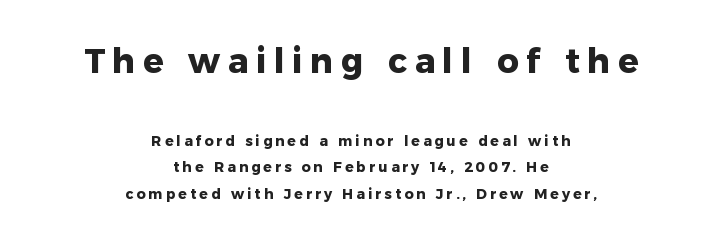
Think of a printed novel: that variable character pitch is what you see here. The composition opens big and finishes small. Strokes here are thick enough to call this a true bold. Someone cranked the tracking dial way up on this one. The lines are quadded center.
